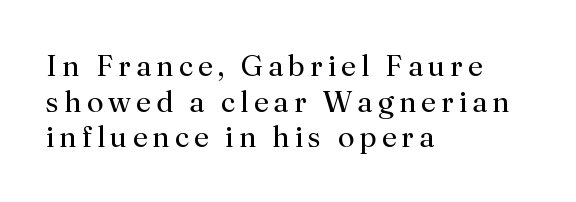
The image shows 30 px regular-weight serif type, upright; set left-aligned, line spacing 1.19x, not underlined; medium stroke contrast and a small x-height.
